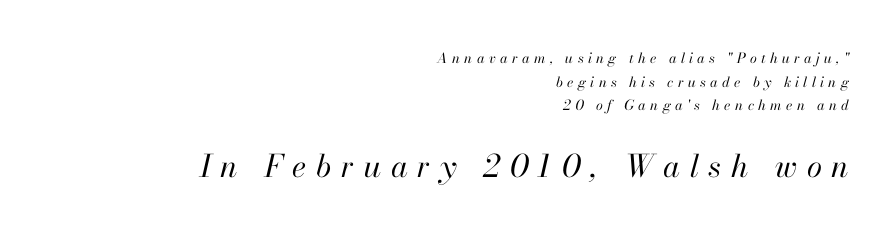
The image shows 31 px regular-weight type, italic (leaning right); set right-aligned, normal line spacing (1.68x), unusually wide letter spacing (+0.31 em), not underlined; the second (bottom) block is 2.21x larger; high stroke contrast and a small x-height.
